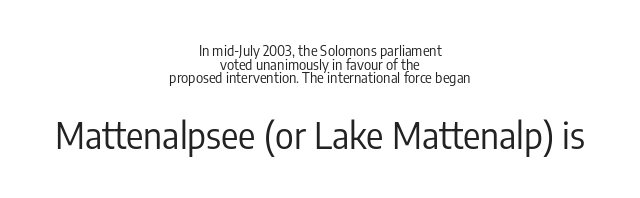
The image shows 36 px regular-weight, condensed sans-serif type, upright; set centered, tight line spacing (0.97x), normal letter spacing, not underlined; the second (bottom) block is 2.57x larger; low stroke contrast and a medium x-height.
